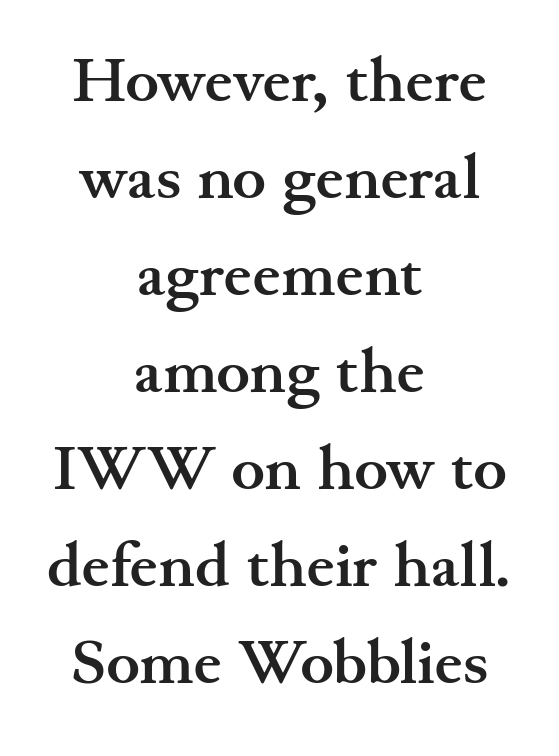
The image shows 63 px semibold, wide serif type, upright; set centered, normal line spacing (1.54x), normal letter spacing, not underlined; medium stroke contrast and a small x-height.
